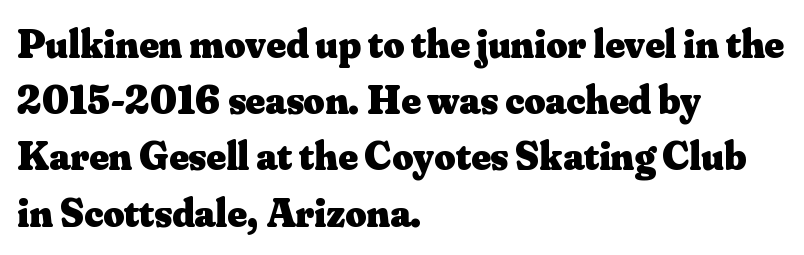
Q: Is the text bold? A: Yes.
Q: Is the text italic (slanted)? A: No, it is upright.
Q: Is the typeface a serif or a sans-serif typeface? A: Serif.
Q: Is the text underlined? A: No.
Q: How is the paragraph aligned? A: Left-aligned.
Q: Is the spacing between letters normal or unusually wide? A: Normal.
Q: Is the spacing between lines tight, normal or loose? A: Normal.
Q: Width (condensed, normal, or wide)? A: Normal.
Q: Stroke contrast? A: Medium.
Q: x-height? A: Small.
Q: Monospaced? A: No.
